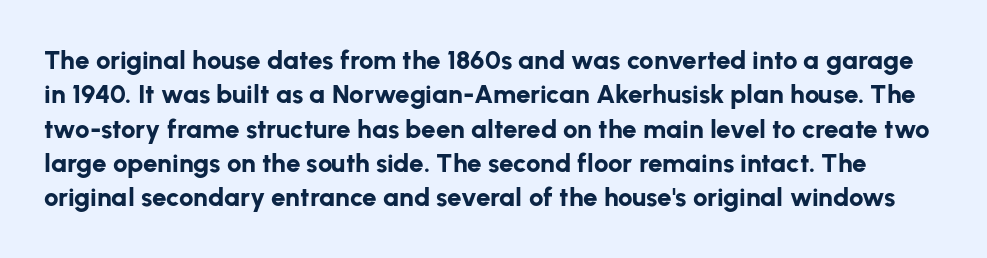
{"italic": "no", "bold": "yes", "underline": "no", "line_spacing": "normal", "line_spacing_ratio": 1.32, "letter_spacing": "normal", "letter_spacing_em": 0.0, "glyph_px": 26}
